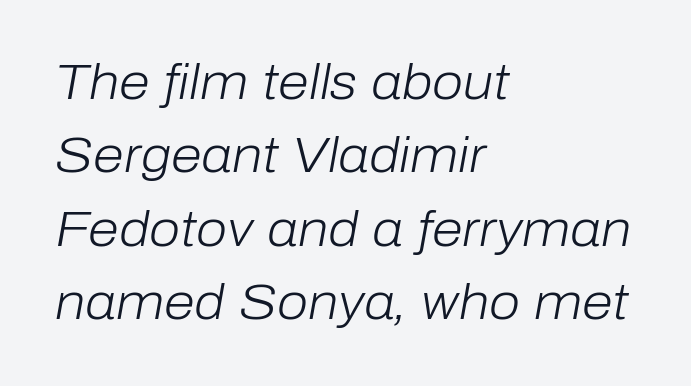
Q: Is the text bold? A: No.
Q: Is the text italic (slanted)? A: Yes, it leans right by about 10 degrees.
Q: Is the text underlined? A: No.
Q: How is the paragraph aligned? A: Left-aligned.
Q: Is the spacing between letters normal or unusually wide? A: Normal.
Q: Is the spacing between lines tight, normal or loose? A: Normal.
Q: Width (condensed, normal, or wide)? A: Normal.
Q: Stroke contrast? A: Low.
Q: x-height? A: Medium.
Q: Monospaced? A: No.
